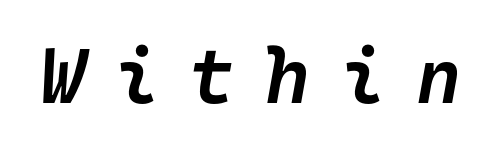
The image shows 78 px semibold type, italic (leaning right), monospaced; set unusually wide letter spacing (+0.38 em), not underlined; low stroke contrast and a medium x-height.
